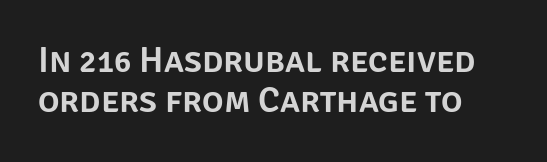
Each letter keeps its own natural width here, so spacing adapts to shape. Does the lettering tilt? It doesn't — this is upright. The passage shown is not underscored anywhere. This sample uses plain, unmodified letter spacing. I'd call this a sans setting — the letters go barefoot.
